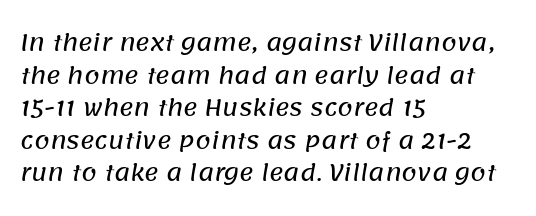
{"underline": "no", "align": "left", "line_spacing": "normal", "line_spacing_ratio": 1.48, "letter_spacing": "normal", "letter_spacing_em": 0.0, "glyph_px": 22}
